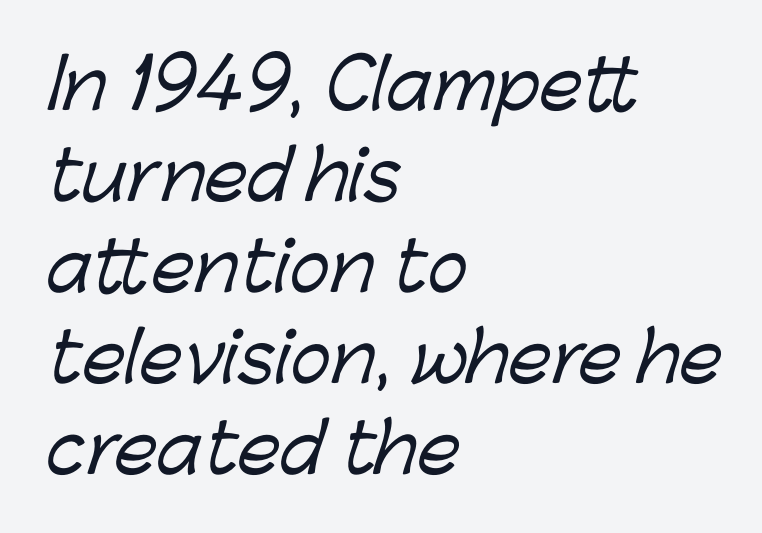
Q: Is the typeface a serif or a sans-serif typeface? A: Sans-serif.
Q: Is the text underlined? A: No.
Q: How is the paragraph aligned? A: Left-aligned.
Q: Is the spacing between letters normal or unusually wide? A: Normal.
Q: Is the spacing between lines tight, normal or loose? A: Normal.
Q: Width (condensed, normal, or wide)? A: Normal.
Q: Stroke contrast? A: Low.
Q: x-height? A: Medium.
Q: Monospaced? A: No.
